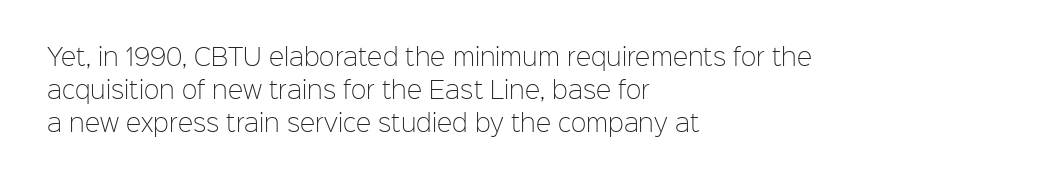
Q: Is the text bold? A: No.
Q: Is the text italic (slanted)? A: No, it is upright.
Q: Is the text underlined? A: No.
Q: How is the paragraph aligned? A: Left-aligned.
Q: Is the spacing between letters normal or unusually wide? A: Normal.
Q: Is the spacing between lines tight, normal or loose? A: Normal.
